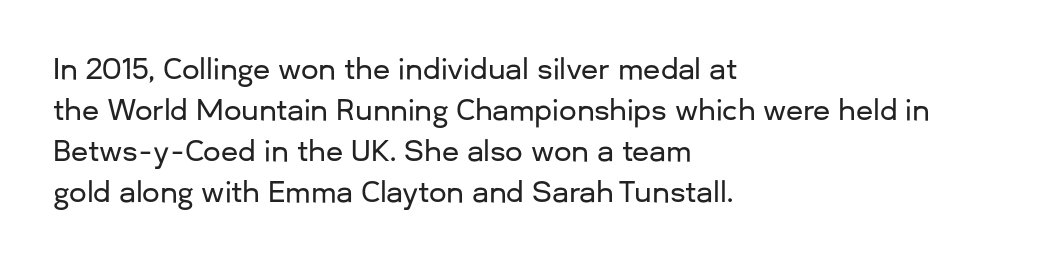
{"serif": "no", "italic": "no", "width": "normal", "stroke_contrast": "low", "x_height": "medium", "monospaced": "no", "underline": "no", "align": "left", "line_spacing": "normal", "line_spacing_ratio": 1.47, "letter_spacing": "normal", "letter_spacing_em": 0.0, "glyph_px": 28}
